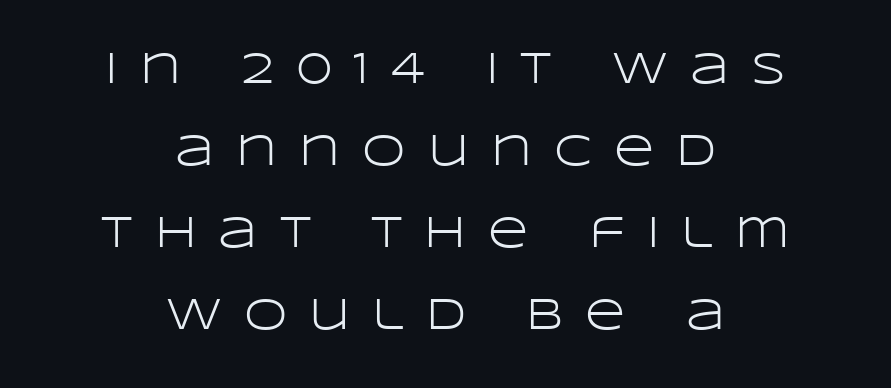
Q: Is the text bold? A: No.
Q: Is the text italic (slanted)? A: No, it is upright.
Q: Is the typeface a serif or a sans-serif typeface? A: Sans-serif.
Q: Is the text underlined? A: No.
Q: How is the paragraph aligned? A: Centered.
Q: Is the spacing between letters normal or unusually wide? A: Unusually wide.
Q: Width (condensed, normal, or wide)? A: Wide.
Q: Stroke contrast? A: Low.
Q: x-height? A: Large.
Q: Monospaced? A: No.
